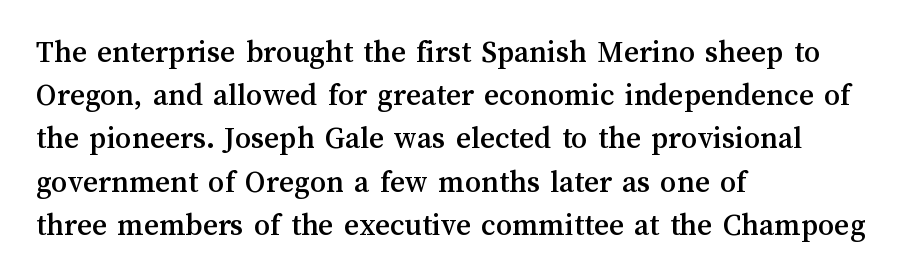
The image shows 32 px text type, upright; set left-aligned, normal line spacing (1.35x), normal letter spacing, not underlined; medium stroke contrast and a medium x-height.
